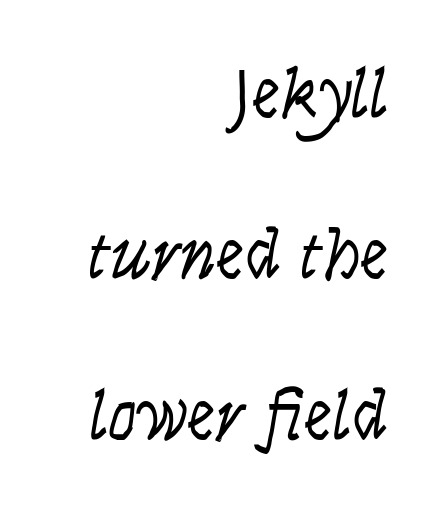
{"italic": "yes", "lean": "right", "slant_degrees": 9, "bold": "no", "weight": "light", "width": "condensed", "stroke_contrast": "low", "x_height": "large", "monospaced": "no", "underline": "no", "align": "right", "line_spacing": "loose", "line_spacing_ratio": 2.27, "letter_spacing": "normal", "letter_spacing_em": 0.0, "glyph_px": 71}
